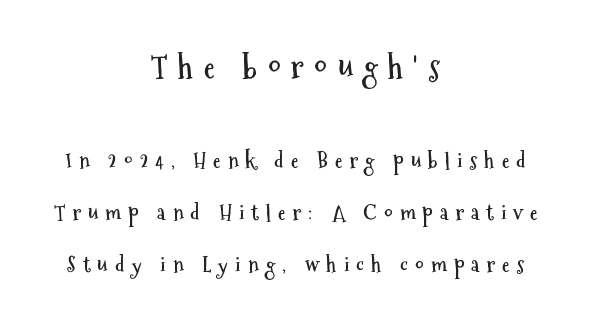
{"serif": "no", "italic": "no", "bold": "yes", "weight": "semibold", "width": "condensed", "stroke_contrast": "medium", "x_height": "medium", "monospaced": "no", "underline": "no", "align": "center", "line_spacing": "loose", "line_spacing_ratio": 2.47, "letter_spacing": "wide", "letter_spacing_em": 0.34, "larger_block": "first", "size_ratio": 1.48, "glyph_px": 31}
